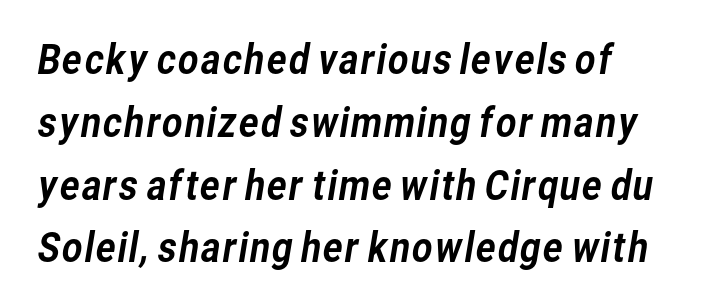
The image shows 40 px sans-serif type; set normal line spacing (1.57x), normal letter spacing, not underlined; low stroke contrast and a medium x-height.
